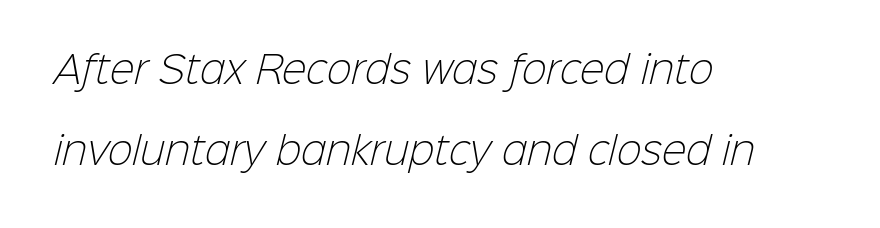
Q: Is the text bold? A: No.
Q: Is the typeface a serif or a sans-serif typeface? A: Sans-serif.
Q: Is the text underlined? A: No.
Q: How is the paragraph aligned? A: Left-aligned.
Q: Is the spacing between letters normal or unusually wide? A: Normal.
Q: Is the spacing between lines tight, normal or loose? A: Loose.
Q: Width (condensed, normal, or wide)? A: Normal.
Q: Stroke contrast? A: Low.
Q: x-height? A: Medium.
Q: Monospaced? A: No.
